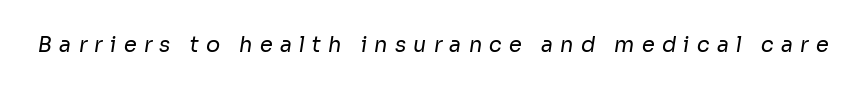
The image shows 21 px text type; set unusually wide letter spacing (+0.34 em), not underlined.
